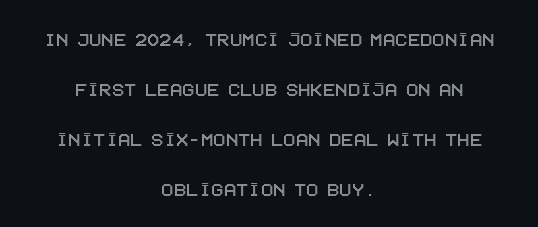
The image shows 23 px text type, upright; set centered, loose line spacing (2.17x), normal letter spacing, not underlined.
